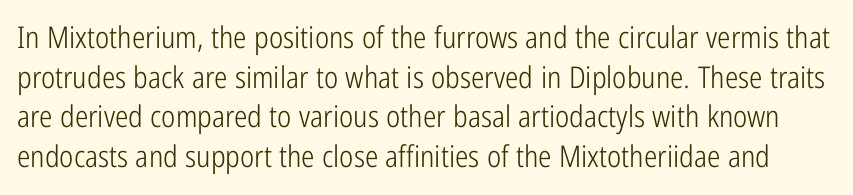
Q: Is the text bold? A: No.
Q: Is the text italic (slanted)? A: No, it is upright.
Q: Is the typeface a serif or a sans-serif typeface? A: Sans-serif.
Q: Is the text underlined? A: No.
Q: Is the spacing between letters normal or unusually wide? A: Normal.
Q: Is the spacing between lines tight, normal or loose? A: Normal.
Q: Width (condensed, normal, or wide)? A: Condensed.
Q: Stroke contrast? A: Low.
Q: x-height? A: Medium.
Q: Monospaced? A: No.
